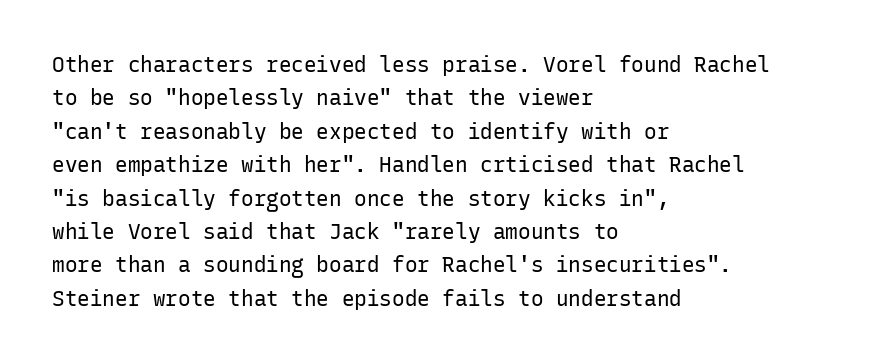
The image shows 21 px text type, upright; set left-aligned, normal line spacing (1.59x), normal letter spacing, not underlined.
